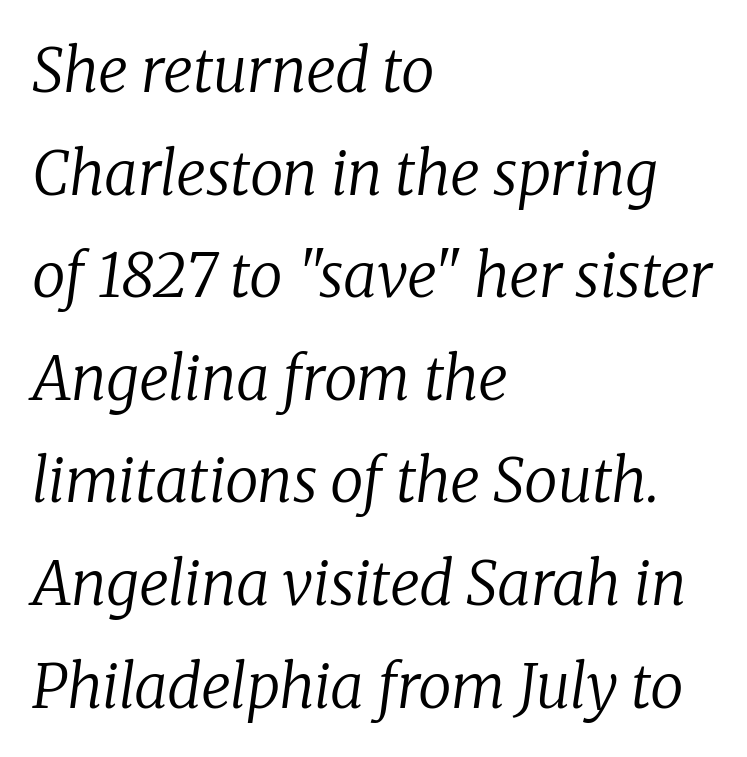
Q: Is the text bold? A: No.
Q: Is the text italic (slanted)? A: Yes, it leans right by about 8 degrees.
Q: Is the typeface a serif or a sans-serif typeface? A: Serif.
Q: Is the text underlined? A: No.
Q: How is the paragraph aligned? A: Left-aligned.
Q: Is the spacing between letters normal or unusually wide? A: Normal.
Q: Width (condensed, normal, or wide)? A: Normal.
Q: Stroke contrast? A: Low.
Q: x-height? A: Medium.
Q: Monospaced? A: No.
